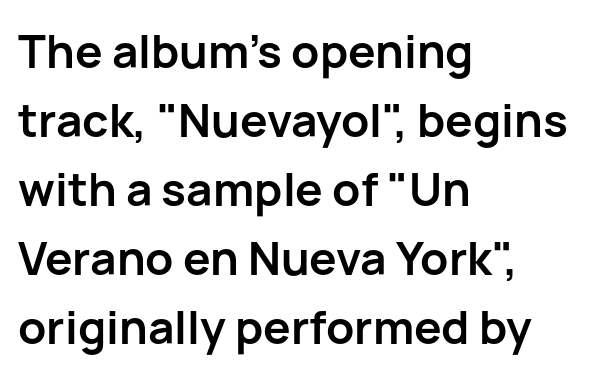
{"serif": "no", "italic": "no", "bold": "yes", "weight": "semibold", "width": "normal", "stroke_contrast": "low", "x_height": "medium", "monospaced": "no", "underline": "no", "align": "left", "line_spacing": "normal", "line_spacing_ratio": 1.5, "letter_spacing": "normal", "letter_spacing_em": 0.0, "glyph_px": 46}
